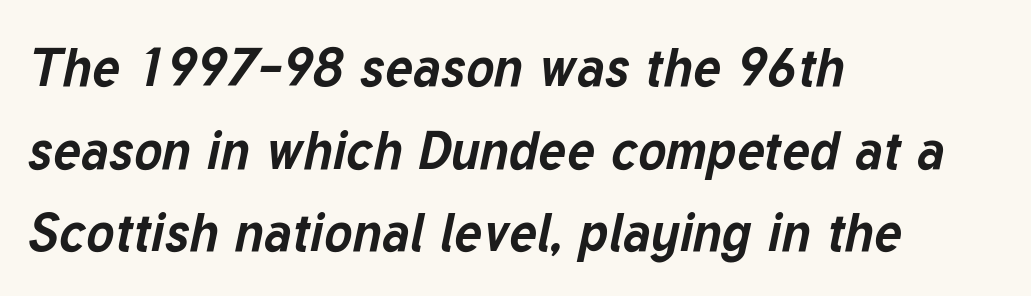
The image shows 53 px bold type, italic (leaning right); set left-aligned, normal line spacing (1.56x), normal letter spacing, not underlined; low stroke contrast and a medium x-height.
